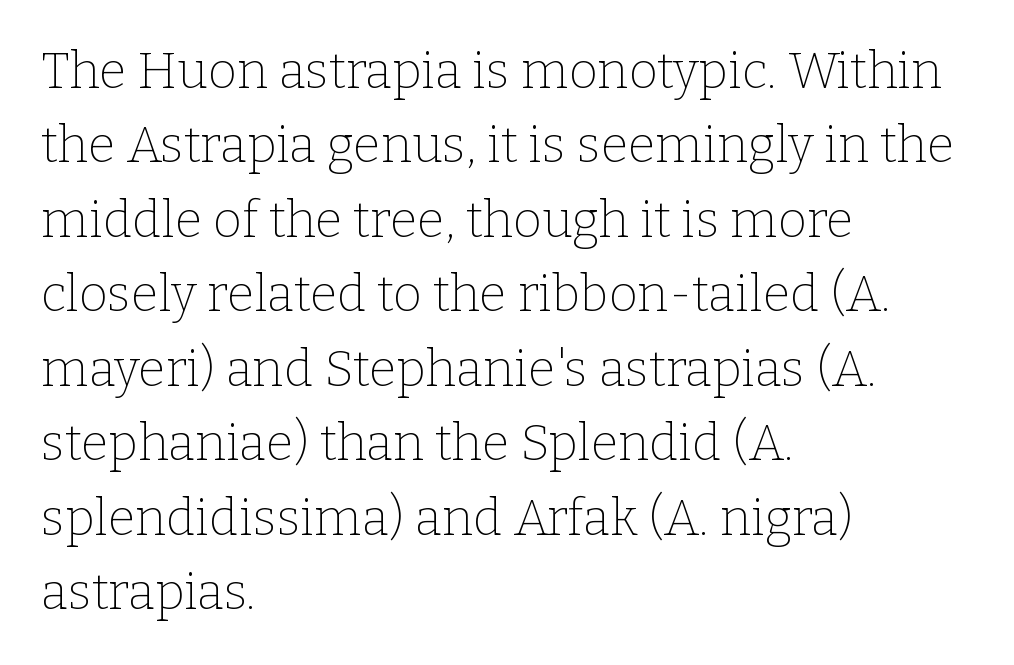
The image shows 50 px thin serif type, upright; set left-aligned, normal line spacing (1.49x), normal letter spacing, not underlined; low stroke contrast and a medium x-height.
